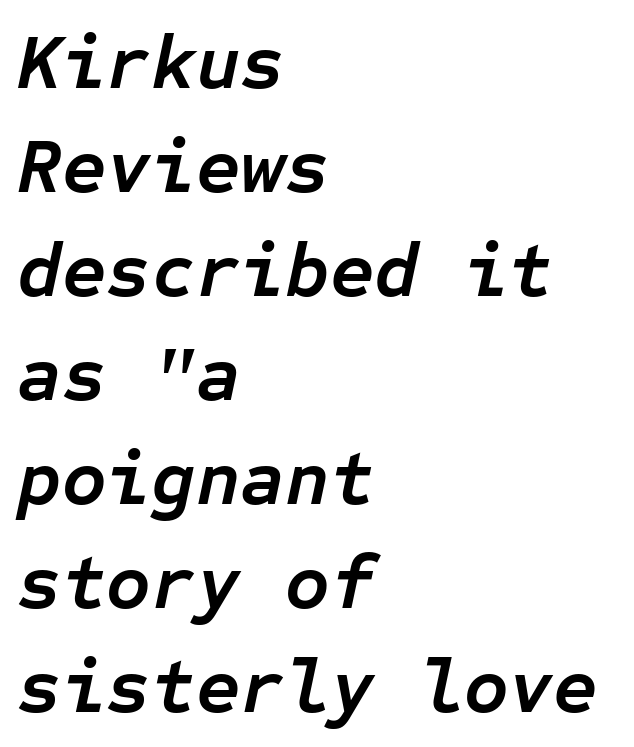
The image shows 77 px semibold type, italic (leaning right), monospaced; set left-aligned, normal line spacing (1.35x), normal letter spacing, not underlined; low stroke contrast and a medium x-height.
